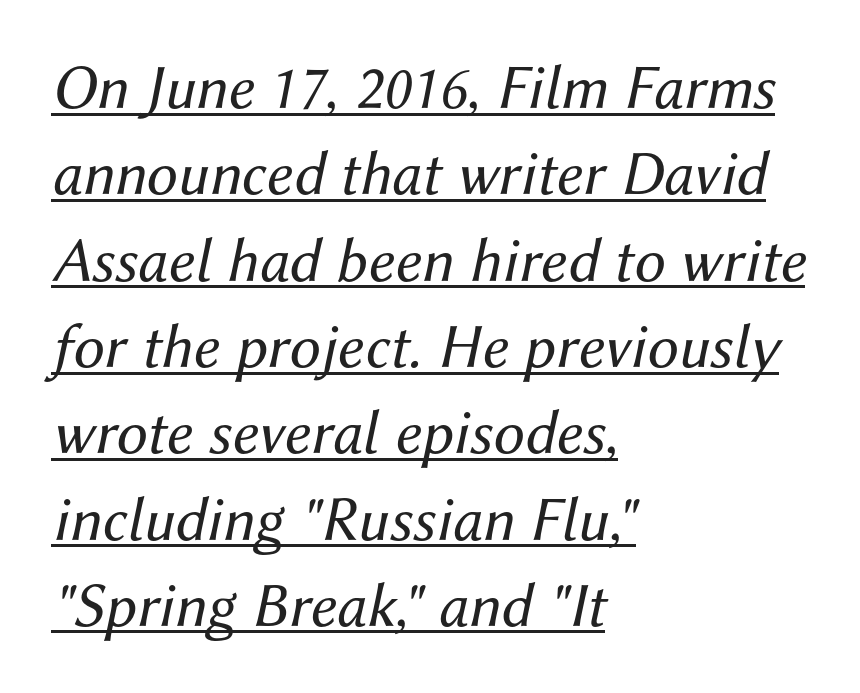
The image shows 63 px regular-weight type, italic (leaning right); set left-aligned, normal line spacing (1.37x), normal letter spacing, underlined; medium stroke contrast and a medium x-height.
